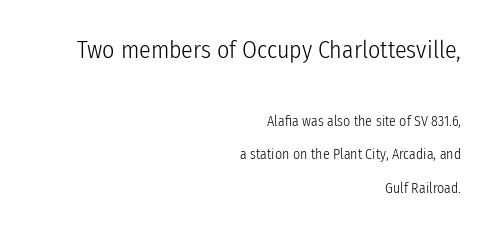
The image shows 24 px text type, upright; set right-aligned, loose line spacing (2.4x), normal letter spacing, not underlined; the first (top) block is 1.71x larger.
